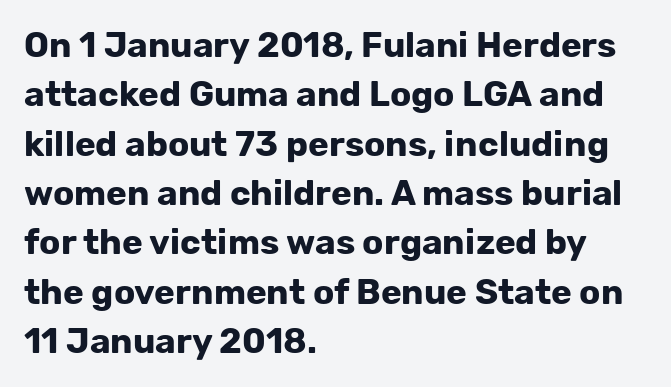
The setting favours the left margin, as ordinary paragraphs usually do. Quick note: not italic, upright. These lines sit exactly where default settings would place them. Check under the words: just untouched page. Varying glyph widths throughout — classic text-font behaviour. Is the type bold? Yes — the strokes are clearly thick and heavy.
